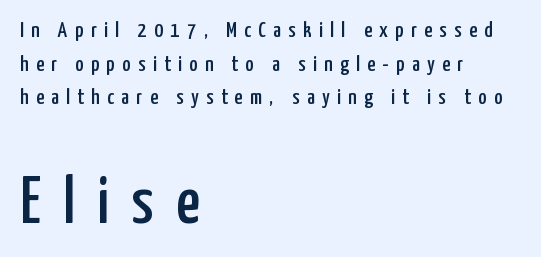
Q: Is the text italic (slanted)? A: No, it is upright.
Q: Is the typeface a serif or a sans-serif typeface? A: Sans-serif.
Q: Is the text underlined? A: No.
Q: How is the paragraph aligned? A: Left-aligned.
Q: Is the spacing between letters normal or unusually wide? A: Unusually wide.
Q: Is the spacing between lines tight, normal or loose? A: Normal.
Q: Which block of text is set in a larger size, the first (top) or the second (bottom)? A: The second (bottom) one.
Q: Width (condensed, normal, or wide)? A: Condensed.
Q: Stroke contrast? A: Low.
Q: x-height? A: Medium.
Q: Monospaced? A: No.
